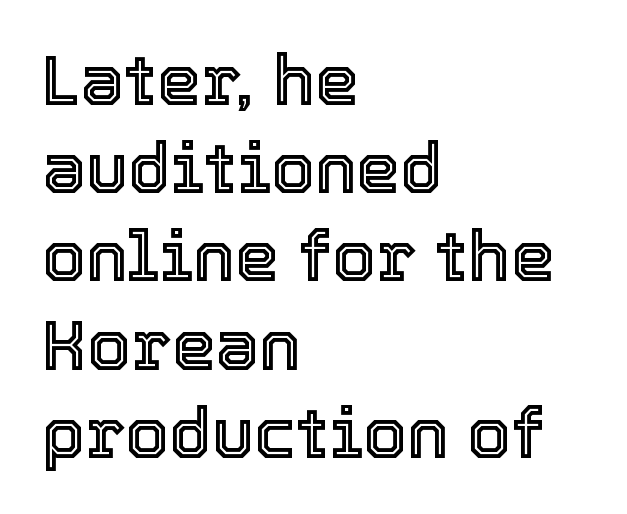
Q: Is the text italic (slanted)? A: No, it is upright.
Q: Is the text underlined? A: No.
Q: How is the paragraph aligned? A: Left-aligned.
Q: Is the spacing between letters normal or unusually wide? A: Normal.
Q: Is the spacing between lines tight, normal or loose? A: Normal.
Q: Width (condensed, normal, or wide)? A: Normal.
Q: x-height? A: Medium.
Q: Monospaced? A: No.
